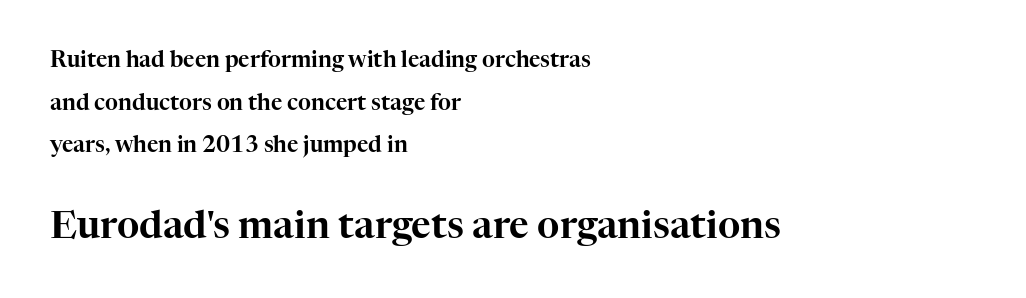
Q: Is the text italic (slanted)? A: No, it is upright.
Q: Is the typeface a serif or a sans-serif typeface? A: Serif.
Q: Is the text underlined? A: No.
Q: How is the paragraph aligned? A: Left-aligned.
Q: Is the spacing between letters normal or unusually wide? A: Normal.
Q: Is the spacing between lines tight, normal or loose? A: Loose.
Q: Which block of text is set in a larger size, the first (top) or the second (bottom)? A: The second (bottom) one.
Q: Width (condensed, normal, or wide)? A: Normal.
Q: Stroke contrast? A: High.
Q: x-height? A: Medium.
Q: Monospaced? A: No.
